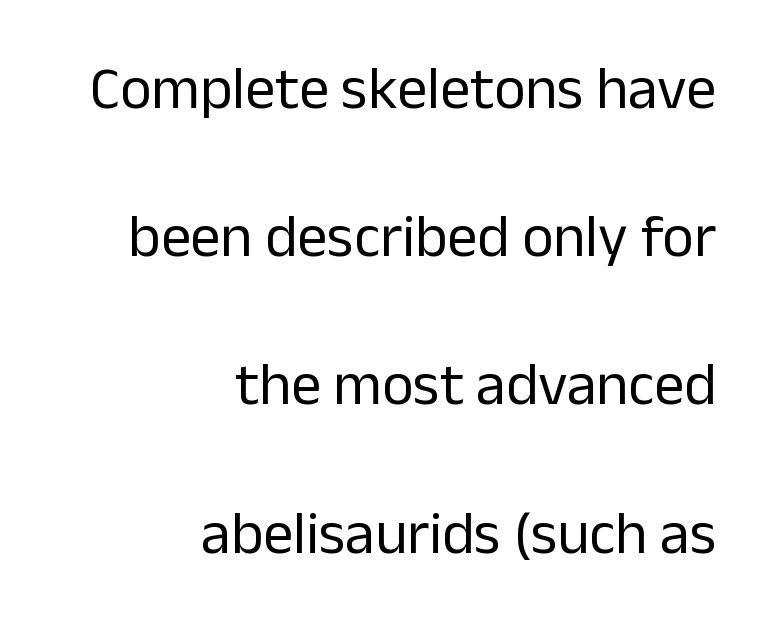
{"serif": "no", "italic": "no", "bold": "no", "weight": "regular", "width": "normal", "stroke_contrast": "low", "x_height": "medium", "monospaced": "no", "underline": "no", "align": "right", "line_spacing": "loose", "line_spacing_ratio": 2.47, "letter_spacing": "normal", "letter_spacing_em": 0.0, "glyph_px": 60}
